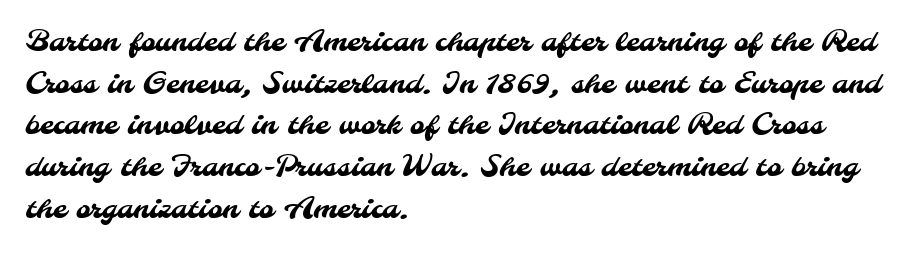
Q: Is the typeface a serif or a sans-serif typeface? A: Sans-serif.
Q: Is the text underlined? A: No.
Q: How is the paragraph aligned? A: Left-aligned.
Q: Is the spacing between letters normal or unusually wide? A: Normal.
Q: Is the spacing between lines tight, normal or loose? A: Normal.
Q: Width (condensed, normal, or wide)? A: Normal.
Q: Stroke contrast? A: Medium.
Q: x-height? A: Small.
Q: Monospaced? A: No.
